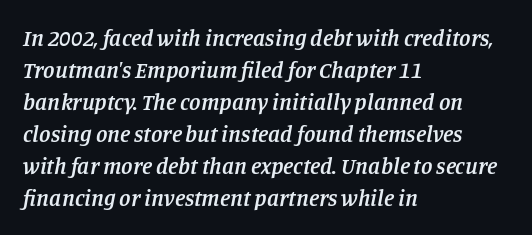
The image shows 23 px text type, italic (leaning right); set left-aligned, normal line spacing (1.39x), normal letter spacing, not underlined.
